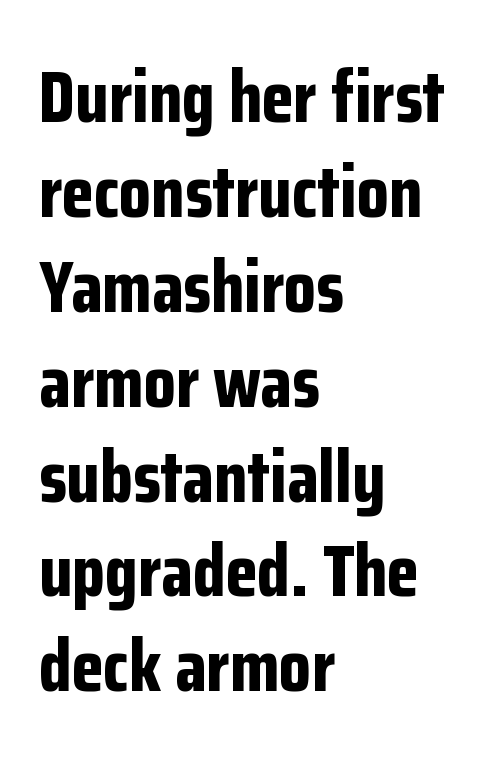
{"serif": "no", "italic": "no", "bold": "yes", "weight": "bold", "width": "condensed", "stroke_contrast": "low", "x_height": "medium", "monospaced": "no", "underline": "no", "align": "left", "line_spacing": "normal", "line_spacing_ratio": 1.3, "letter_spacing": "normal", "letter_spacing_em": 0.0, "glyph_px": 73}
